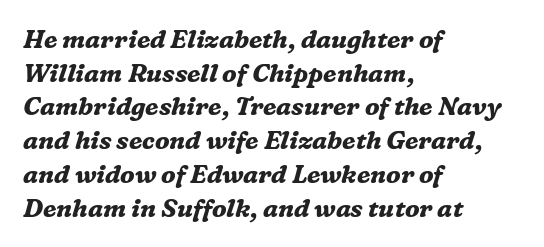
The lines in this sample share a left origin and differ only in where they stop. Set as a true bold cut, around the 700 mark. Descenders hang freely into open space. The passage shown has conventional tracking throughout. Compared with ordinary roman type, these characters are visibly tilted. This sample keeps an unexceptional amount of space between lines.
